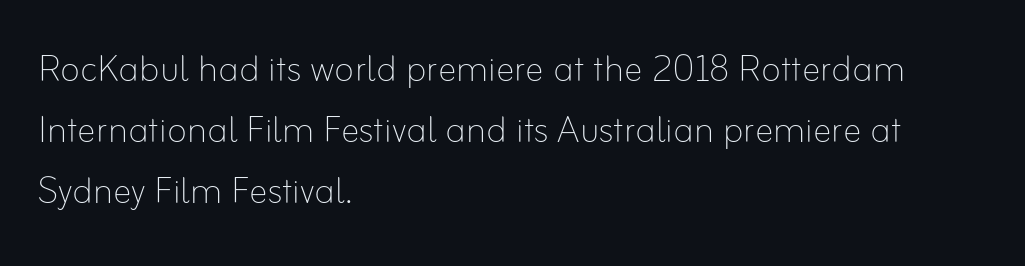
Q: Is the text bold? A: No.
Q: Is the text italic (slanted)? A: No, it is upright.
Q: Is the text underlined? A: No.
Q: How is the paragraph aligned? A: Left-aligned.
Q: Is the spacing between letters normal or unusually wide? A: Normal.
Q: Is the spacing between lines tight, normal or loose? A: Normal.
Q: Width (condensed, normal, or wide)? A: Normal.
Q: Stroke contrast? A: Low.
Q: x-height? A: Small.
Q: Monospaced? A: No.
